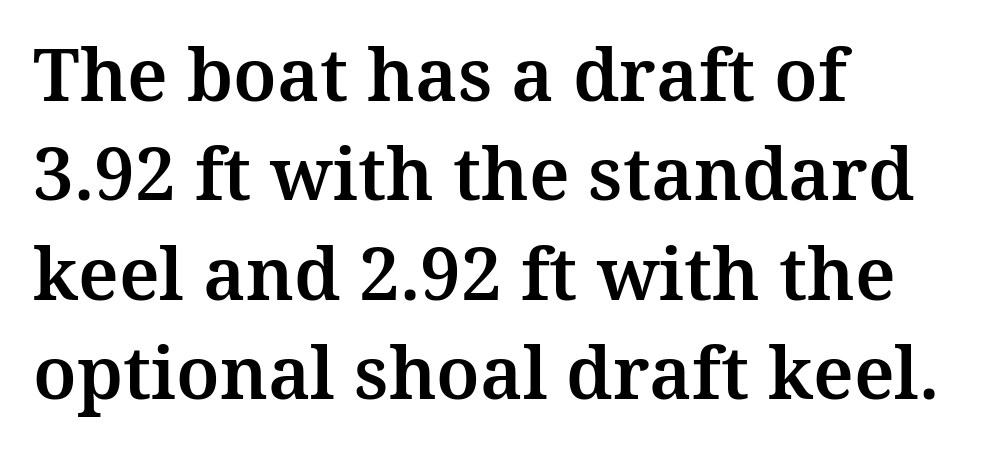
Q: Is the text italic (slanted)? A: No, it is upright.
Q: Is the typeface a serif or a sans-serif typeface? A: Serif.
Q: Is the text underlined? A: No.
Q: How is the paragraph aligned? A: Left-aligned.
Q: Is the spacing between letters normal or unusually wide? A: Normal.
Q: Is the spacing between lines tight, normal or loose? A: Normal.
Q: Width (condensed, normal, or wide)? A: Normal.
Q: Stroke contrast? A: Medium.
Q: x-height? A: Medium.
Q: Monospaced? A: No.
